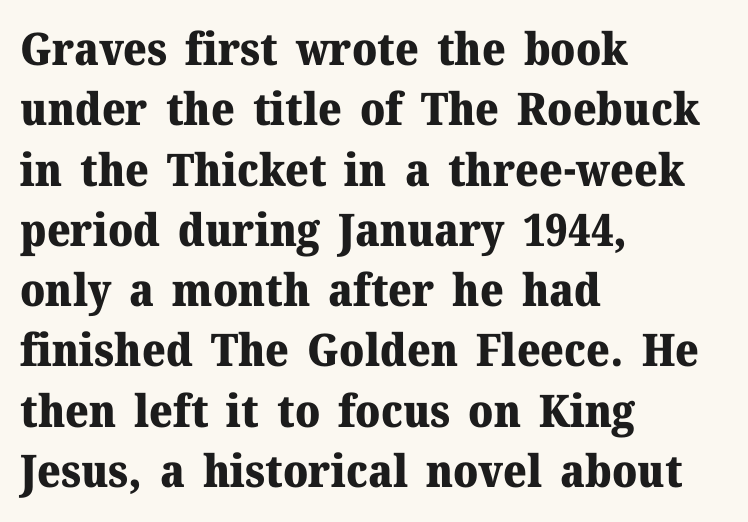
These lines are set flush left with a ragged right edge. The face used here is seriffed, in the tradition of book romans. The axis of the letterforms is exactly vertical. These lines keep a tight, regular rhythm from letter to letter. Typesetter's note: full bold, strokes at maximum text heaviness. The passage shown is typed in a proportional face where columns would drift.
